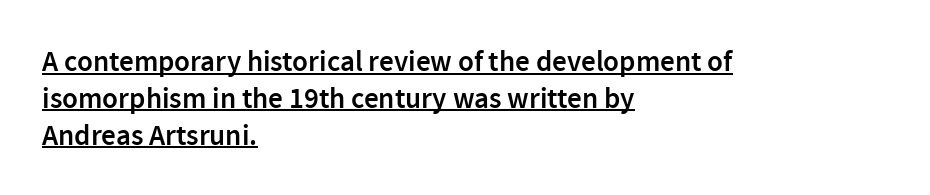
Every character sits straight up, as roman type does. The letters advance in unequal steps, a hallmark of proportional type. Standard letterfit; no display-style spreading of the glyphs. Each letter's strokes conclude bluntly, with no projecting serifs. Students, observe: this is what conventionally led text looks like. Line beginnings align vertically; line endings do not.
